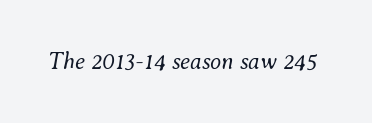
On a weight scale, this lands at 450 or below. The horizontal fit of the characters is conventional and even. The glyphs are unaccompanied by any horizontal stroke below them. The lettering tilts uniformly, giving the passage an italic look.
